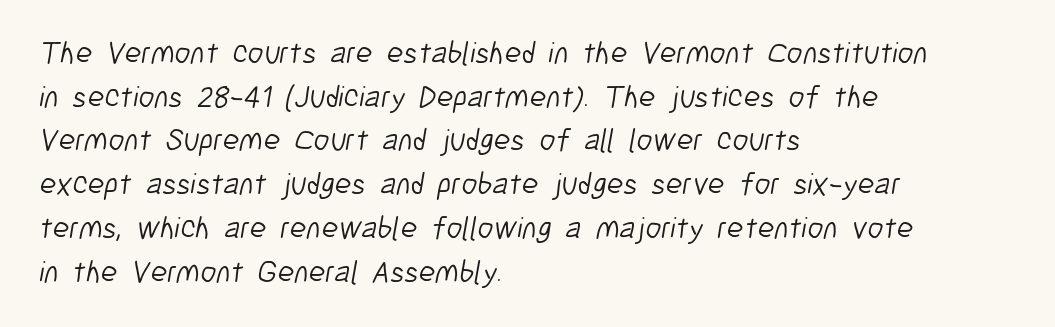
No extra ink here — the face is not bold. Layout note: lines flush left. You could not count columns in this text — the font is proportionally spaced. Interline gaps are of average width in this sample. The letterforms sit shoulder to shoulder at normal distance. The specimen omits any rule beneath the text block's lines.
